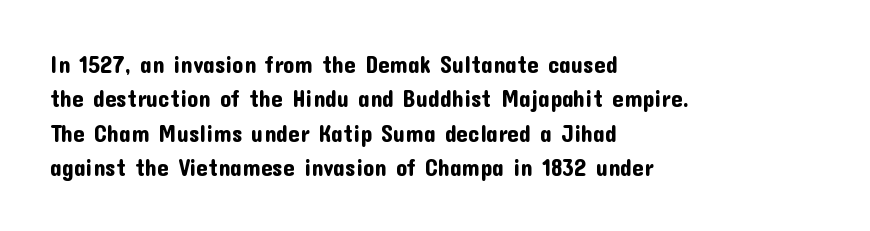
The image shows 23 px text type, upright; set left-aligned, normal line spacing (1.49x), normal letter spacing, not underlined.
